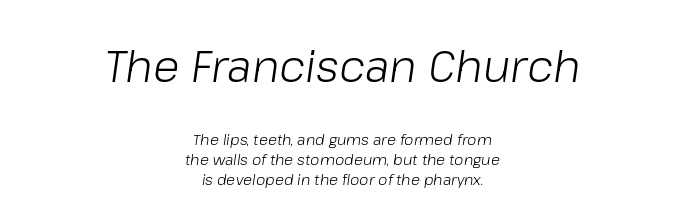
{"italic": "yes", "lean": "right", "slant_degrees": 8, "bold": "no", "weight": "light", "width": "normal", "stroke_contrast": "low", "x_height": "medium", "monospaced": "no", "underline": "no", "align": "center", "line_spacing": "normal", "line_spacing_ratio": 1.33, "letter_spacing": "normal", "letter_spacing_em": 0.0, "larger_block": "first", "size_ratio": 2.93, "glyph_px": 44}
